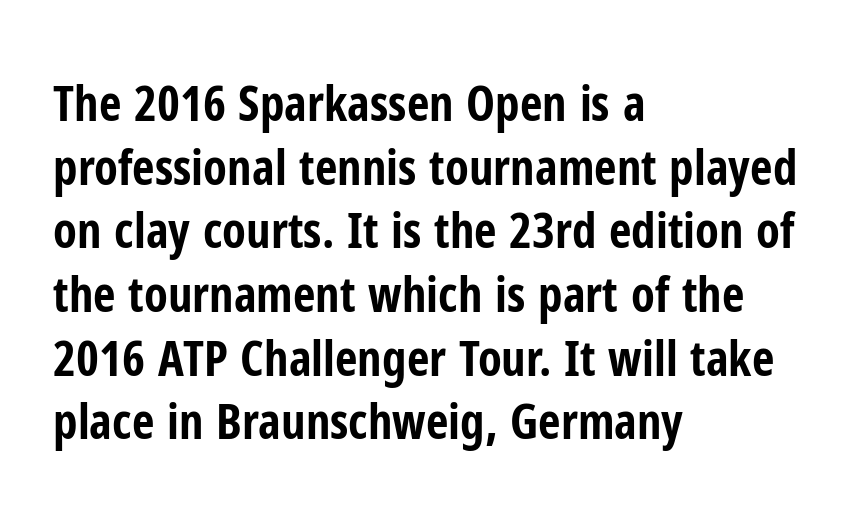
Q: Is the text bold? A: Yes.
Q: Is the text italic (slanted)? A: No, it is upright.
Q: Is the typeface a serif or a sans-serif typeface? A: Sans-serif.
Q: Is the text underlined? A: No.
Q: How is the paragraph aligned? A: Left-aligned.
Q: Is the spacing between letters normal or unusually wide? A: Normal.
Q: Is the spacing between lines tight, normal or loose? A: Normal.
Q: Width (condensed, normal, or wide)? A: Condensed.
Q: Stroke contrast? A: Low.
Q: x-height? A: Medium.
Q: Monospaced? A: No.
